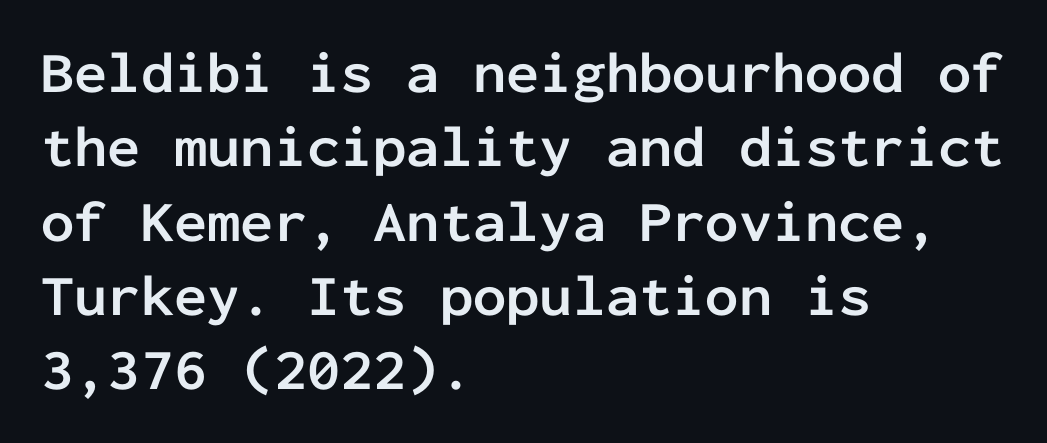
{"serif": "no", "italic": "no", "bold": "yes", "weight": "semibold", "width": "normal", "stroke_contrast": "low", "x_height": "medium", "monospaced": "yes", "underline": "no", "align": "left", "line_spacing": "normal", "line_spacing_ratio": 1.26, "letter_spacing": "normal", "letter_spacing_em": 0.0, "glyph_px": 59}
